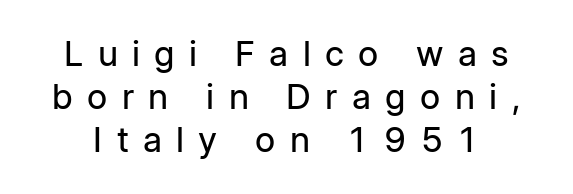
The image shows 35 px regular-weight sans-serif type, upright; set line spacing 1.23x, unusually wide letter spacing (+0.41 em), not underlined; low stroke contrast and a medium x-height.
